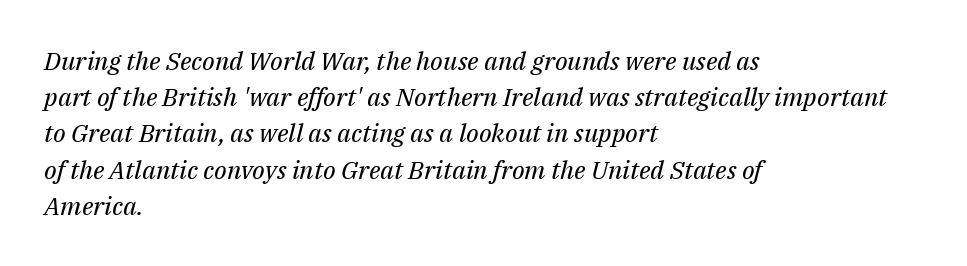
{"italic": "yes", "lean": "right", "slant_degrees": 14, "bold": "no", "underline": "no", "align": "left", "line_spacing": "normal", "line_spacing_ratio": 1.45, "letter_spacing": "normal", "letter_spacing_em": 0.0, "glyph_px": 25}
